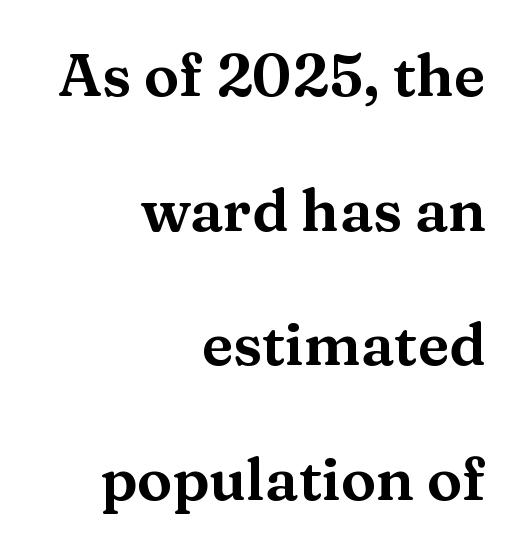
{"serif": "yes", "italic": "no", "width": "wide", "stroke_contrast": "medium", "x_height": "medium", "monospaced": "no", "underline": "no", "align": "right", "line_spacing": "loose", "line_spacing_ratio": 2.28, "letter_spacing": "normal", "letter_spacing_em": 0.0, "glyph_px": 59}
